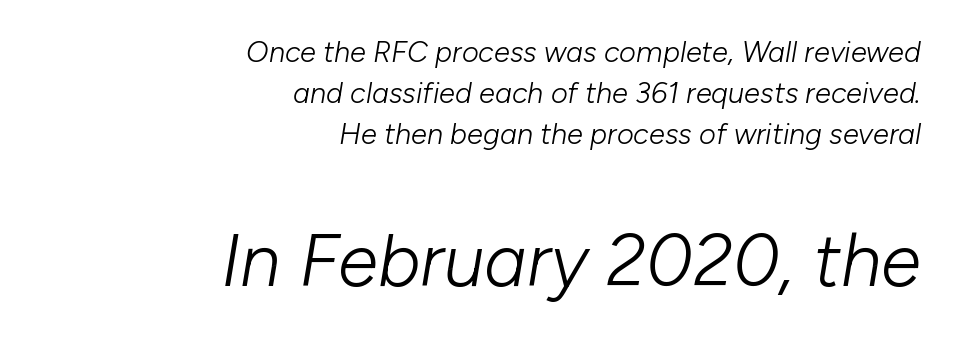
{"italic": "yes", "lean": "right", "slant_degrees": 10, "bold": "no", "weight": "light", "width": "normal", "stroke_contrast": "low", "x_height": "medium", "monospaced": "no", "underline": "no", "align": "right", "line_spacing": "normal", "line_spacing_ratio": 1.42, "letter_spacing": "normal", "letter_spacing_em": 0.0, "larger_block": "second", "size_ratio": 2.52, "glyph_px": 73}
